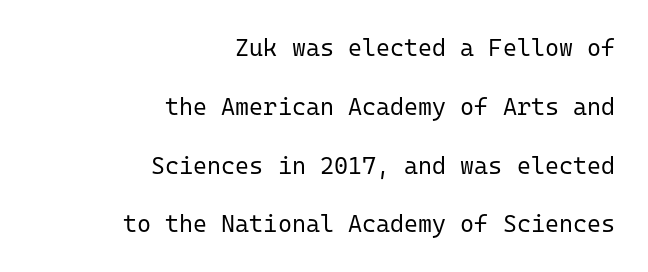
Honestly, there is no underline to notice here at all. The axis of the letterforms is exactly vertical. What stands out about the letter spacing? Nothing — it is the standard amount. The strokes carry an ordinary text weight at most. Honestly, the rows look like they've been pulled way apart.
